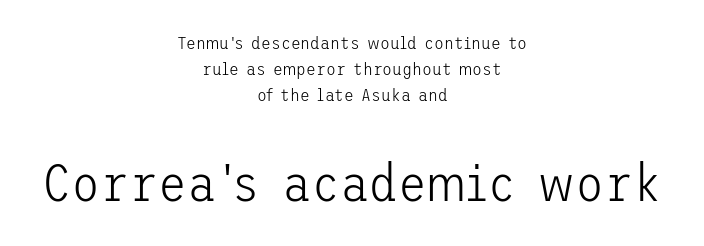
Q: Is the text bold? A: No.
Q: Is the text italic (slanted)? A: No, it is upright.
Q: Is the typeface a serif or a sans-serif typeface? A: Sans-serif.
Q: Is the text underlined? A: No.
Q: How is the paragraph aligned? A: Centered.
Q: Is the spacing between letters normal or unusually wide? A: Normal.
Q: Is the spacing between lines tight, normal or loose? A: Normal.
Q: Which block of text is set in a larger size, the first (top) or the second (bottom)? A: The second (bottom) one.
Q: Width (condensed, normal, or wide)? A: Normal.
Q: Stroke contrast? A: Low.
Q: x-height? A: Medium.
